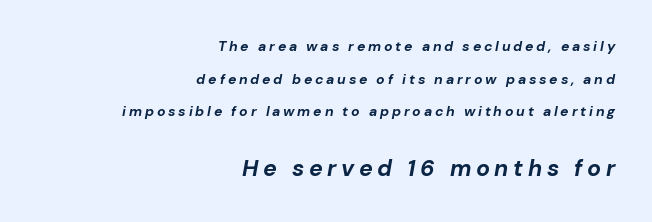
Vertically, the passage feels expansive, rows floating well apart. Right-aligned paragraph, ragged on the left. The type is letterspaced generously, with wide tracking. Typesetter's note: full bold, strokes at maximum text heaviness. Which of the two is more prominent by size? The second, at the bottom.
